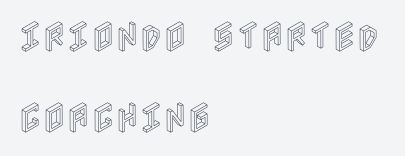
Q: Is the text italic (slanted)? A: No, it is upright.
Q: Is the text underlined? A: No.
Q: How is the paragraph aligned? A: Left-aligned.
Q: Is the spacing between letters normal or unusually wide? A: Normal.
Q: Is the spacing between lines tight, normal or loose? A: Loose.
Q: Width (condensed, normal, or wide)? A: Condensed.
Q: x-height? A: Large.
